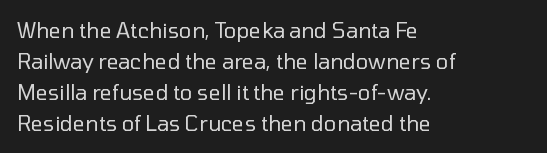
The image shows 21 px text type, upright; set left-aligned, normal line spacing (1.47x), normal letter spacing, not underlined.
